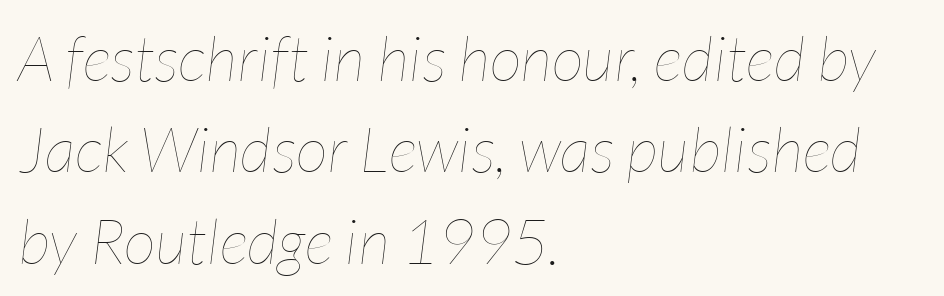
The image shows 63 px thin, condensed type, italic (leaning right); set left-aligned, normal line spacing (1.45x), normal letter spacing, not underlined; low stroke contrast and a medium x-height.
